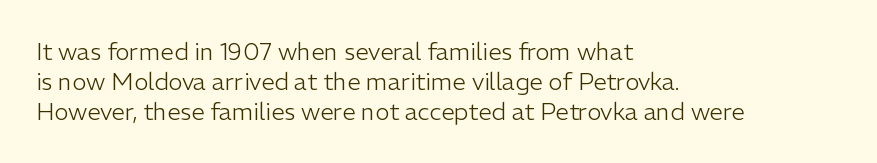
{"italic": "no", "bold": "no", "underline": "no", "align": "left", "line_spacing": "normal", "line_spacing_ratio": 1.25, "letter_spacing": "normal", "letter_spacing_em": 0.0, "glyph_px": 24}
